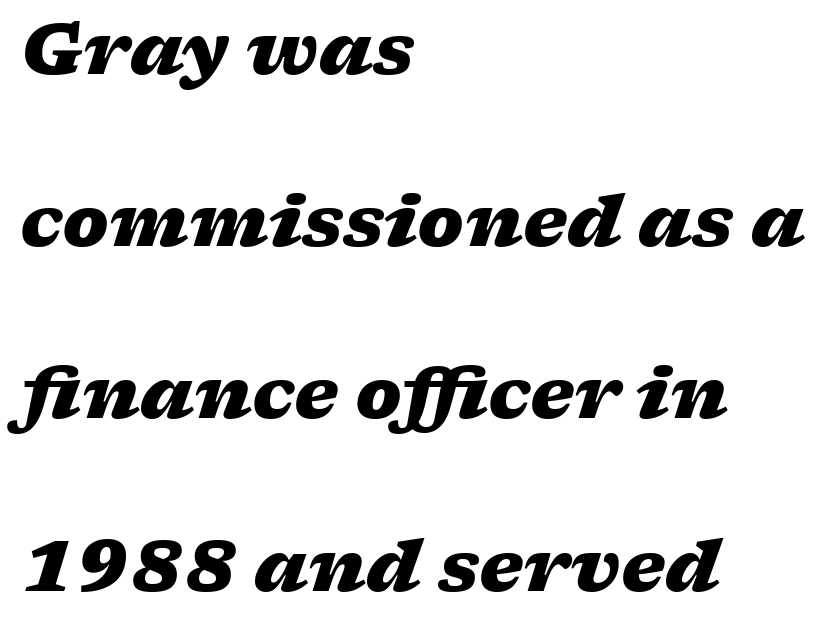
{"italic": "yes", "lean": "right", "slant_degrees": 17, "bold": "yes", "weight": "heavy", "width": "wide", "stroke_contrast": "low", "x_height": "medium", "monospaced": "no", "underline": "no", "align": "left", "line_spacing": "loose", "line_spacing_ratio": 2.46, "letter_spacing": "normal", "letter_spacing_em": 0.0, "glyph_px": 70}
